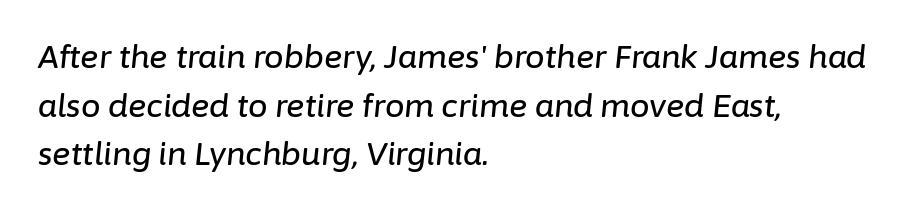
Q: Is the text italic (slanted)? A: Yes, it leans right by about 6 degrees.
Q: Is the text underlined? A: No.
Q: How is the paragraph aligned? A: Left-aligned.
Q: Is the spacing between letters normal or unusually wide? A: Normal.
Q: Is the spacing between lines tight, normal or loose? A: Normal.
Q: Width (condensed, normal, or wide)? A: Normal.
Q: Stroke contrast? A: Low.
Q: x-height? A: Medium.
Q: Monospaced? A: No.
